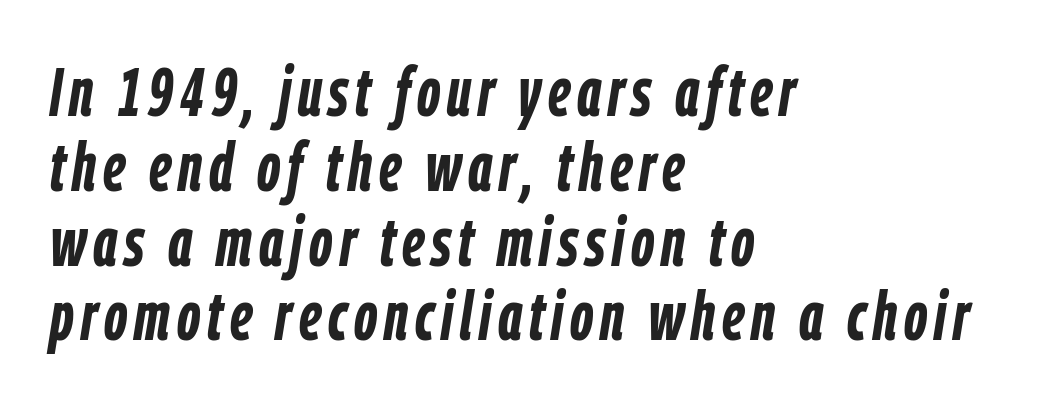
Yep, that's italic — everything's leaning. The lines are packed closely together with very little leading. Caption: bold face, heavy strokes. Line beginnings align vertically; line endings do not.
